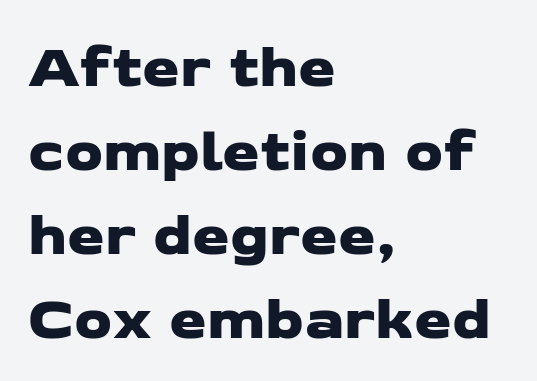
{"serif": "no", "width": "wide", "stroke_contrast": "low", "x_height": "medium", "monospaced": "no", "underline": "no", "align": "left", "line_spacing": "normal", "line_spacing_ratio": 1.4, "letter_spacing": "normal", "letter_spacing_em": 0.0, "glyph_px": 60}
